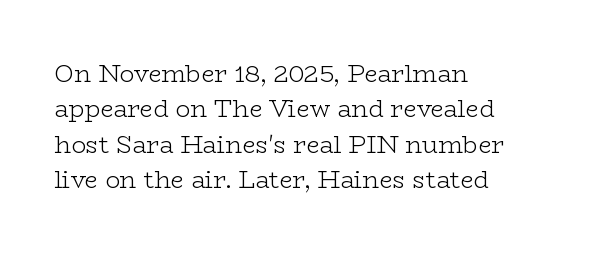
Tracking value appears to be zero — textbook default spacing. Posture: straight, roman, zero tilt. Leftover space on each line is placed entirely after the last word. This is not heavy type; no bold has been used.
